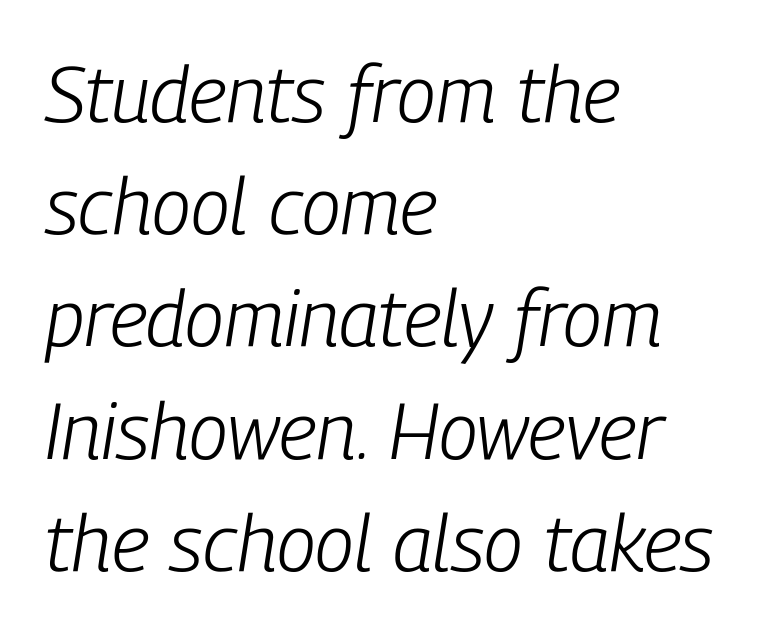
The image shows 79 px light, condensed type, italic (leaning right); set left-aligned, normal line spacing (1.42x), normal letter spacing, not underlined; low stroke contrast and a medium x-height.
